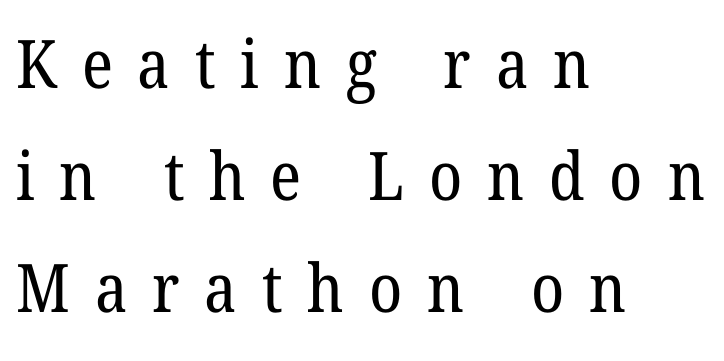
{"serif": "yes", "bold": "no", "weight": "regular", "width": "normal", "stroke_contrast": "low", "x_height": "medium", "monospaced": "no", "underline": "no", "align": "left", "line_spacing": "normal", "line_spacing_ratio": 1.67, "letter_spacing": "wide", "letter_spacing_em": 0.37, "glyph_px": 67}
